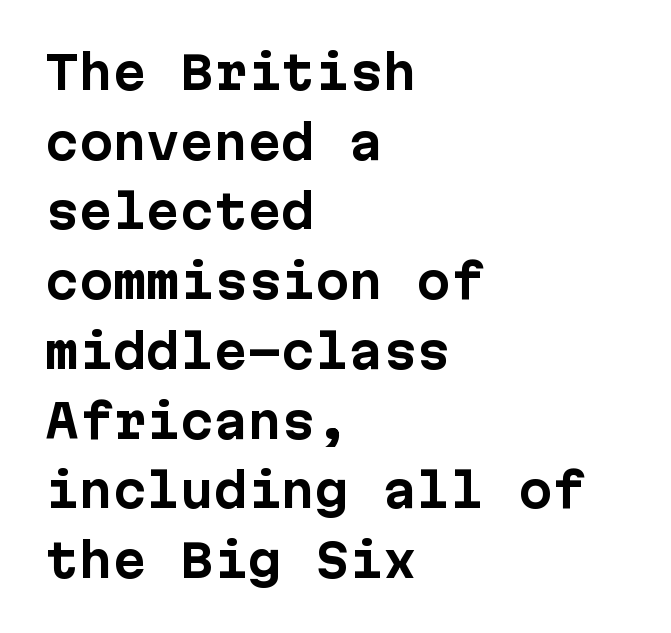
In terms of leading, this rendering sits right in the middle. Check the space under the baseline: it is left empty. The rendering uses typewriter-style spacing with identical character cells. Typographically, this falls in the sans-serif category. The letterforms sit shoulder to shoulder at normal distance. Stroke thickness is high; the sample reads as a true bold.
